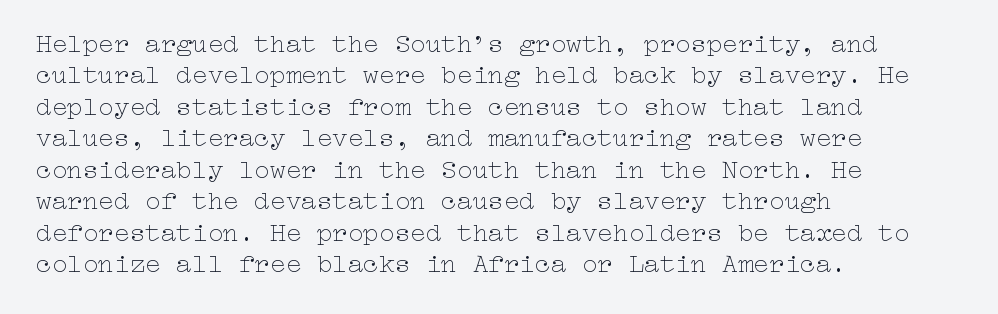
The image shows 26 px text type, upright; set left-aligned, line spacing 1.21x, normal letter spacing, not underlined.
